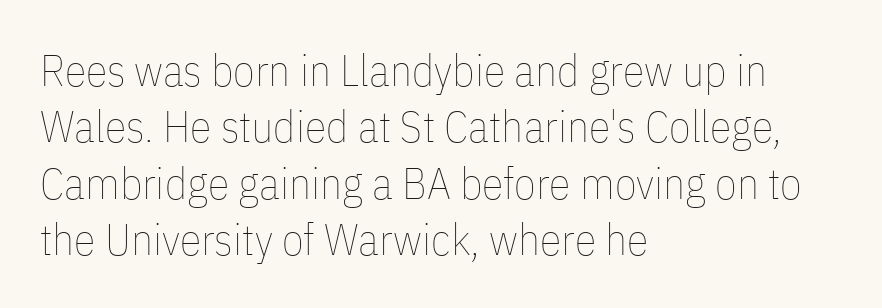
{"italic": "no", "bold": "no", "weight": "thin", "width": "condensed", "stroke_contrast": "low", "x_height": "medium", "monospaced": "no", "underline": "no", "align": "left", "line_spacing": "normal", "line_spacing_ratio": 1.28, "letter_spacing": "normal", "letter_spacing_em": 0.0, "glyph_px": 44}
